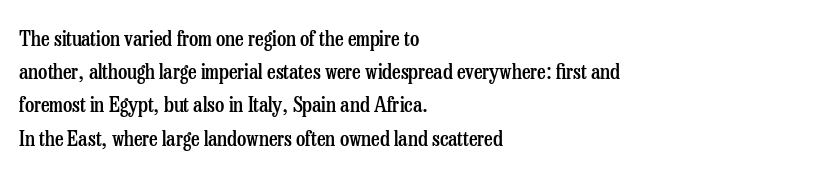
The image shows 21 px text type, upright; set left-aligned, normal line spacing (1.58x), normal letter spacing, not underlined.
